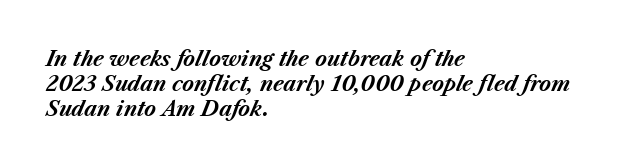
Q: Is the text bold? A: Yes.
Q: Is the text italic (slanted)? A: Yes, it leans right by about 23 degrees.
Q: Is the text underlined? A: No.
Q: How is the paragraph aligned? A: Left-aligned.
Q: Is the spacing between letters normal or unusually wide? A: Normal.
